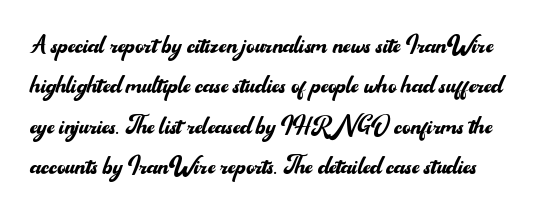
The image shows 32 px regular-weight sans-serif type; set normal line spacing (1.26x), normal letter spacing, not underlined; medium stroke contrast and a small x-height.
